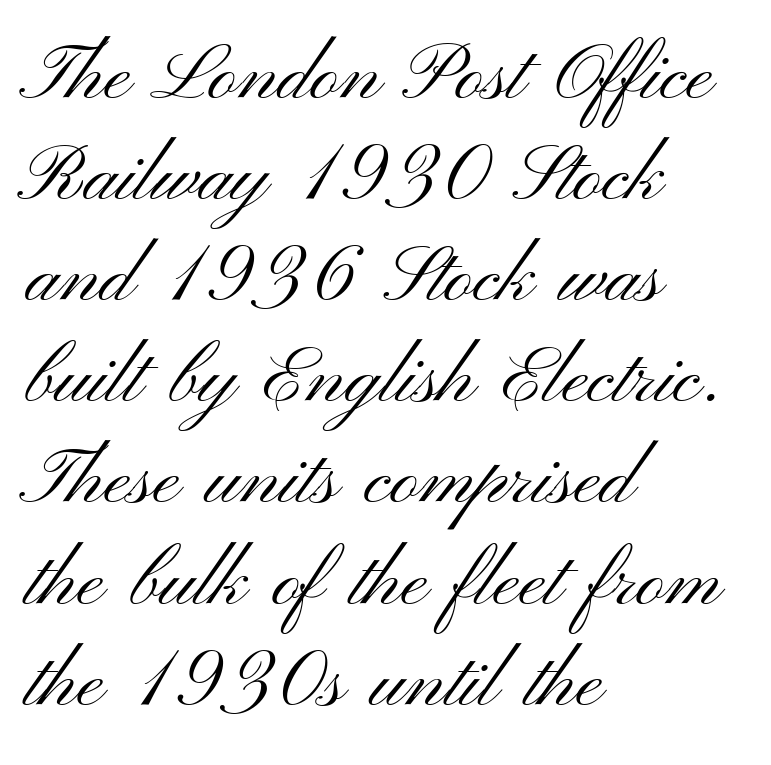
The image shows 79 px light, wide sans-serif type; set left-aligned, normal line spacing (1.28x), normal letter spacing, not underlined; medium stroke contrast and a small x-height.
